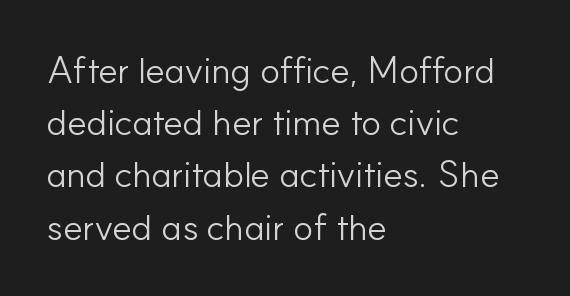
{"serif": "no", "italic": "no", "bold": "no", "weight": "light", "width": "normal", "stroke_contrast": "low", "x_height": "small", "monospaced": "no", "underline": "no", "align": "left", "line_spacing": "normal", "line_spacing_ratio": 1.41, "letter_spacing": "normal", "letter_spacing_em": 0.0, "glyph_px": 37}
